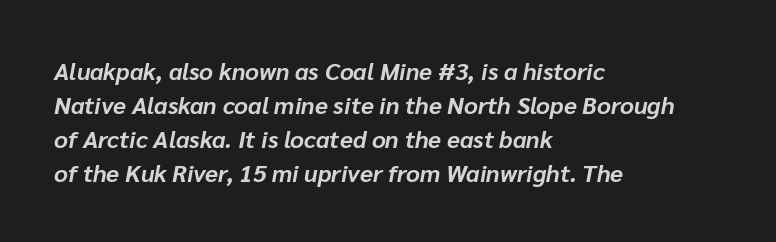
{"italic": "yes", "lean": "right", "slant_degrees": 10, "bold": "yes", "underline": "no", "align": "left", "line_spacing": "normal", "line_spacing_ratio": 1.41, "letter_spacing": "normal", "letter_spacing_em": 0.0, "glyph_px": 24}
